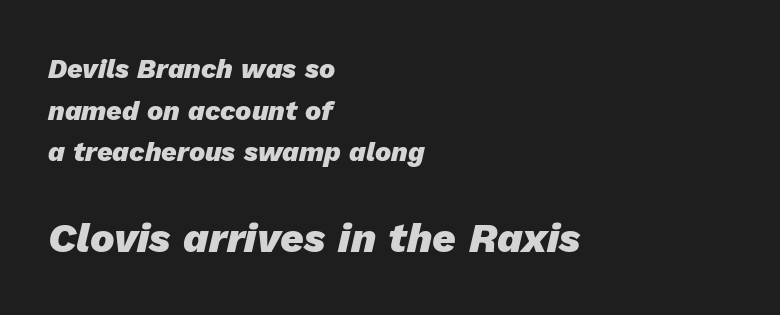
{"italic": "yes", "lean": "right", "slant_degrees": 13, "bold": "yes", "weight": "heavy", "width": "normal", "stroke_contrast": "low", "x_height": "medium", "monospaced": "no", "underline": "no", "align": "left", "line_spacing": "normal", "line_spacing_ratio": 1.54, "letter_spacing": "normal", "letter_spacing_em": 0.0, "larger_block": "second", "size_ratio": 1.52, "glyph_px": 41}
